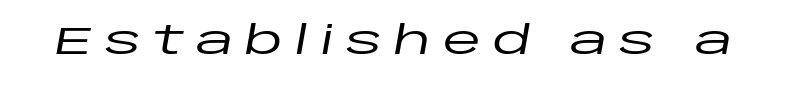
{"italic": "yes", "lean": "right", "slant_degrees": 10, "width": "wide", "stroke_contrast": "low", "x_height": "large", "monospaced": "no", "underline": "no", "letter_spacing": "wide", "letter_spacing_em": 0.3, "glyph_px": 39}
